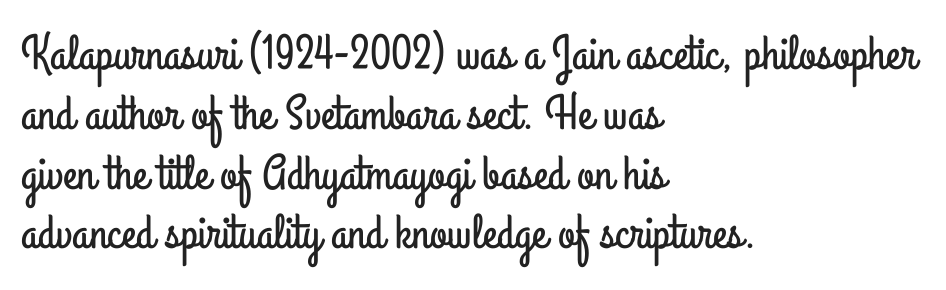
A typesetter would label this face a sans. The passage shown is typed in a proportional face where columns would drift. Is the block centered? No — it sits flush against the left margin. The font's upright variant was chosen for this text. No extra tracking has been applied to these lines.
